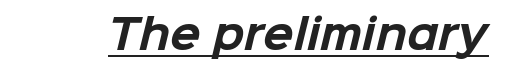
The image shows 40 px bold sans-serif type; set normal letter spacing, underlined; low stroke contrast and a medium x-height.
